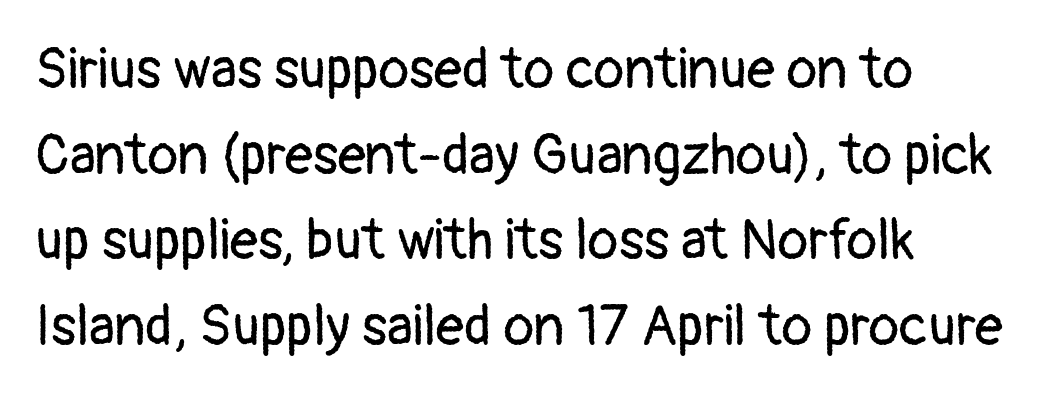
Plain, unruled lines of type. Is this a heavy cut? Hardly; it is regular or lighter. Serif or sans? Sans — the stroke terminals are bare. Ordinary non-slanted type is in use.
